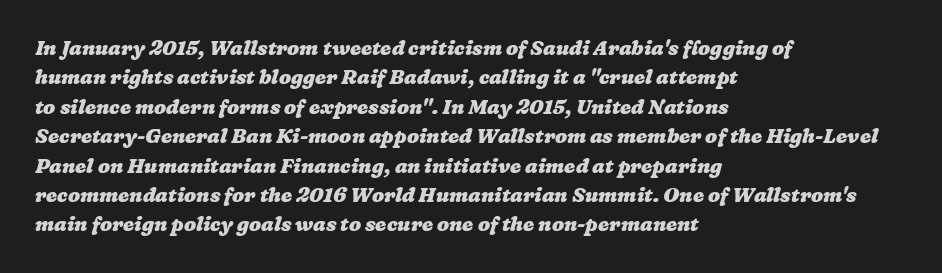
The image shows 20 px bold type; set left-aligned, normal line spacing (1.47x), normal letter spacing, not underlined.
